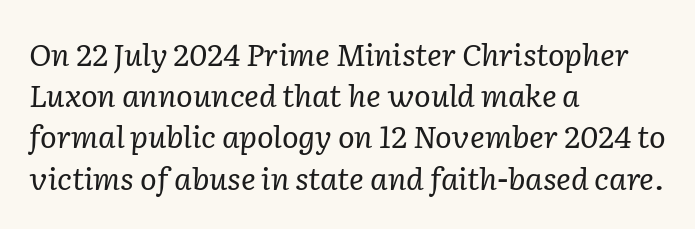
The image shows 31 px regular-weight serif type, italic (leaning right); set left-aligned, normal line spacing (1.33x), normal letter spacing, not underlined; low stroke contrast and a medium x-height.
